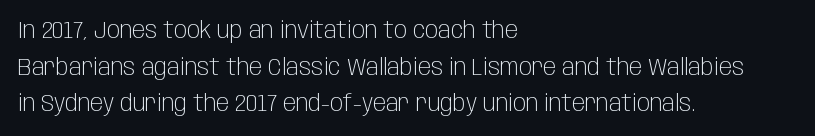
Q: Is the text bold? A: No.
Q: Is the text italic (slanted)? A: No, it is upright.
Q: Is the text underlined? A: No.
Q: How is the paragraph aligned? A: Left-aligned.
Q: Is the spacing between letters normal or unusually wide? A: Normal.
Q: Is the spacing between lines tight, normal or loose? A: Normal.
